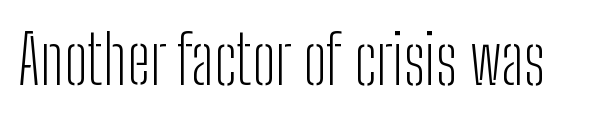
{"serif": "no", "italic": "no", "bold": "no", "weight": "light", "width": "condensed", "stroke_contrast": "low", "x_height": "medium", "monospaced": "no", "underline": "no", "letter_spacing": "normal", "letter_spacing_em": 0.0, "glyph_px": 68}
